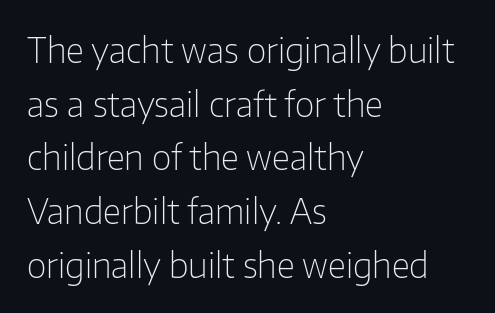
{"serif": "no", "italic": "no", "bold": "no", "weight": "light", "width": "normal", "stroke_contrast": "low", "x_height": "medium", "monospaced": "no", "underline": "no", "align": "left", "line_spacing": "normal", "line_spacing_ratio": 1.58, "letter_spacing": "normal", "letter_spacing_em": 0.0, "glyph_px": 34}
